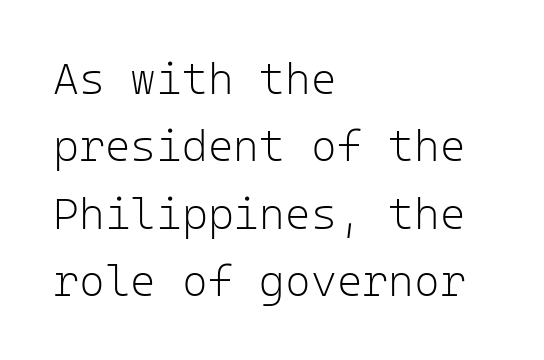
The image shows 44 px light sans-serif type, upright, monospaced; set left-aligned, normal line spacing (1.53x), normal letter spacing, not underlined; low stroke contrast and a medium x-height.
